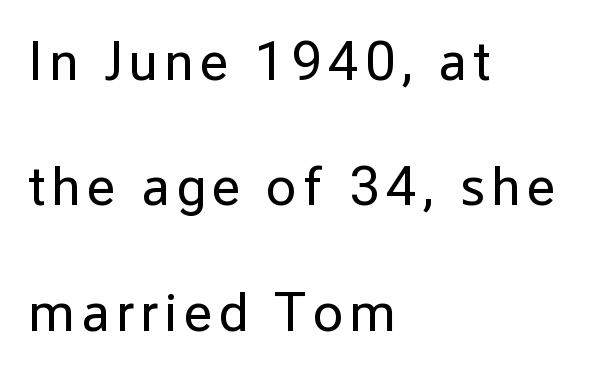
Q: Is the text bold? A: No.
Q: Is the text italic (slanted)? A: No, it is upright.
Q: Is the typeface a serif or a sans-serif typeface? A: Sans-serif.
Q: Is the text underlined? A: No.
Q: How is the paragraph aligned? A: Left-aligned.
Q: Is the spacing between lines tight, normal or loose? A: Loose.
Q: Width (condensed, normal, or wide)? A: Normal.
Q: Stroke contrast? A: Low.
Q: x-height? A: Medium.
Q: Monospaced? A: No.
